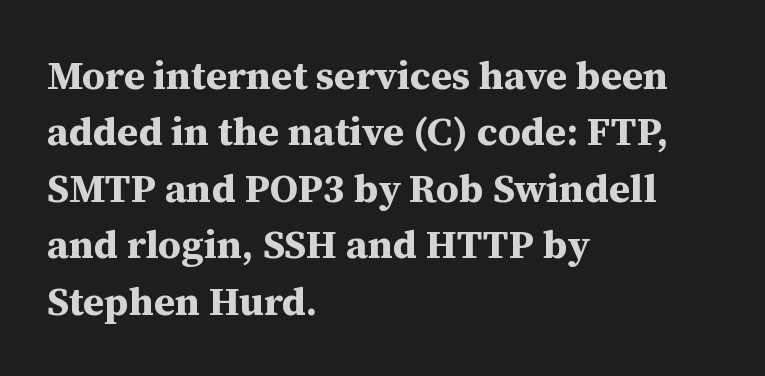
The glyphs are unaccompanied by any horizontal stroke below them. The face used here is seriffed, in the tradition of book romans. Is this a fixed-width face? No — the glyphs have proportional, varying widths. You'd pick this weight for a headline — it's a proper bold.
